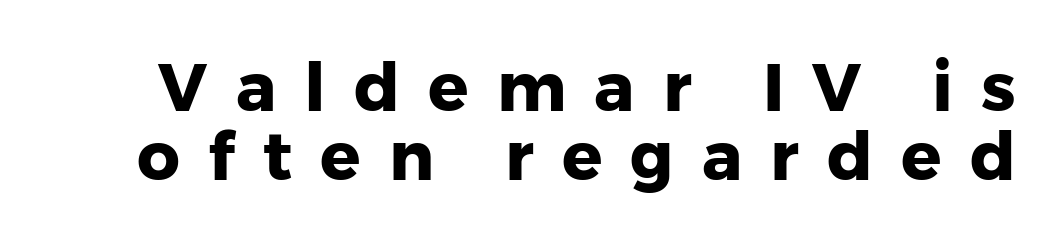
Q: Is the text bold? A: Yes.
Q: Is the text italic (slanted)? A: No, it is upright.
Q: Is the typeface a serif or a sans-serif typeface? A: Sans-serif.
Q: Is the text underlined? A: No.
Q: Is the spacing between letters normal or unusually wide? A: Unusually wide.
Q: Is the spacing between lines tight, normal or loose? A: Tight.
Q: Width (condensed, normal, or wide)? A: Normal.
Q: Stroke contrast? A: Low.
Q: x-height? A: Medium.
Q: Monospaced? A: No.
